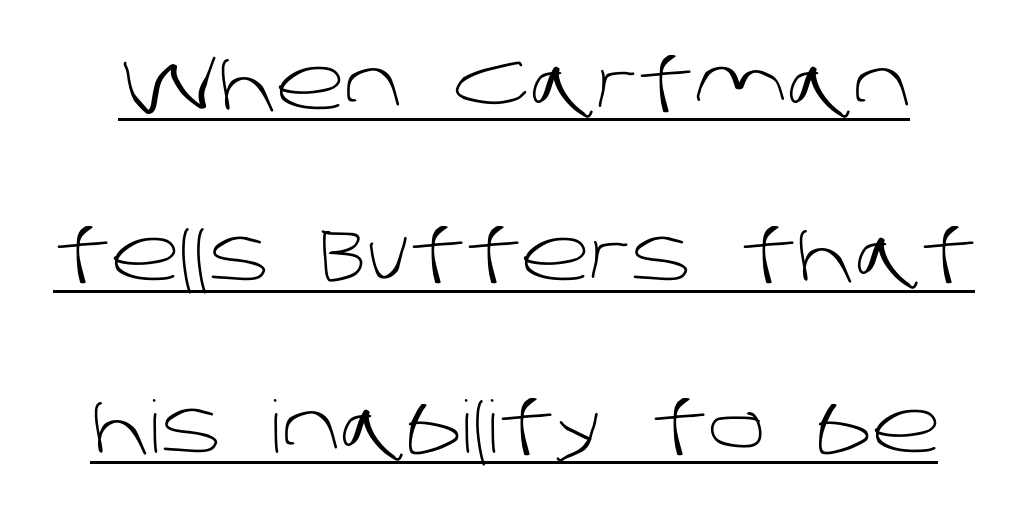
If you measured baseline to baseline, you'd find a long distance. These characters rest on top of a visible drawn line. The rendering uses natural spacing where letterforms have individual widths. Is the letter spacing exaggerated? No — it looks like the ordinary default. The letterforms sit at book weight or below. The typeface chosen for these lines omits serifs.
